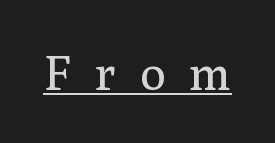
The image shows 49 px regular-weight serif type, upright; set unusually wide letter spacing (+0.49 em), underlined; medium stroke contrast and a medium x-height.
